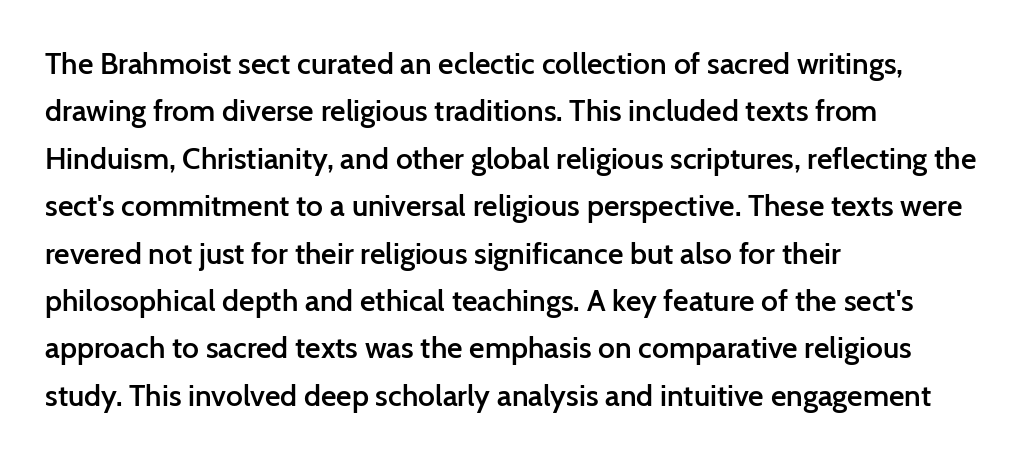
{"serif": "no", "italic": "no", "bold": "semi", "weight": "semibold", "width": "normal", "stroke_contrast": "low", "x_height": "medium", "monospaced": "no", "underline": "no", "align": "left", "line_spacing": "normal", "line_spacing_ratio": 1.58, "letter_spacing": "normal", "letter_spacing_em": 0.0, "glyph_px": 30}
